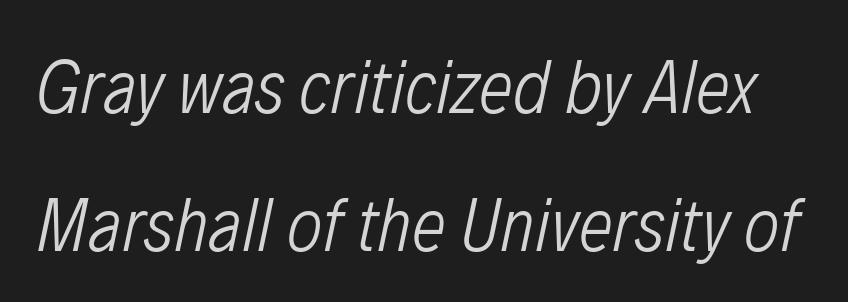
The image shows 76 px light, condensed type, italic (leaning right); set line spacing 1.81x, normal letter spacing, not underlined; low stroke contrast and a medium x-height.
